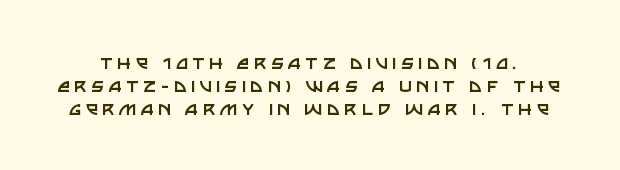
Stem width sits at or under what a default text font uses. Posture: straight, roman, zero tilt. Spacing between characters has been opened up far beyond the box default. The area under the type is left untouched. The lines are packed closely together with very little leading.
